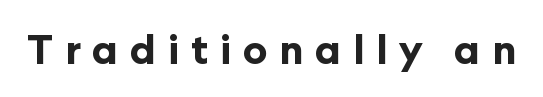
The font's upright variant was chosen for this text. Proportional: the letters do not fall into vertical columns. The glyphs have the mass of a bold cut. Regarding serifs, this sample does without them.
